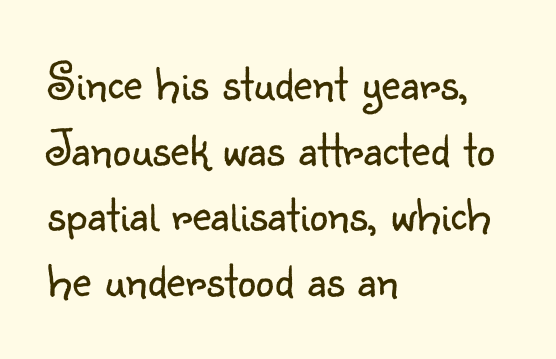
The image shows 52 px light sans-serif type, upright; set left-aligned, normal line spacing (1.26x), normal letter spacing, not underlined; low stroke contrast and a small x-height.
